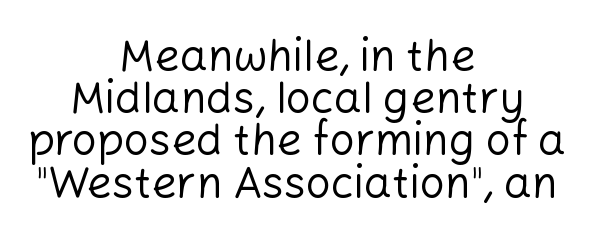
The image shows 44 px regular-weight sans-serif type, upright; set centered, tight line spacing (0.96x), normal letter spacing, not underlined; low stroke contrast and a medium x-height.
